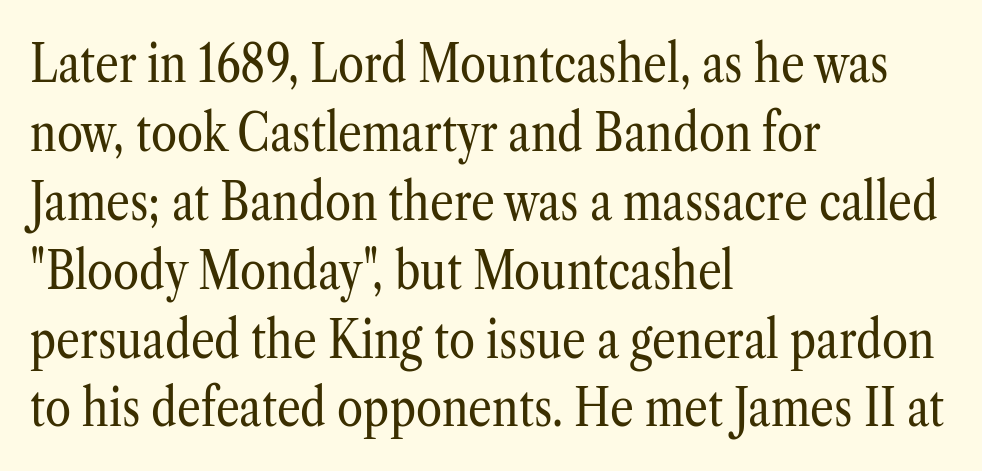
Compared with a centered layout, this one pins lines to the left instead. Anything drawn beneath the words? Only blank space. There is no visible air inserted between adjacent glyphs. Examine the stroke ends and you'll spot serifs. Spacing verdict: proportional, widths tailored to each character.
